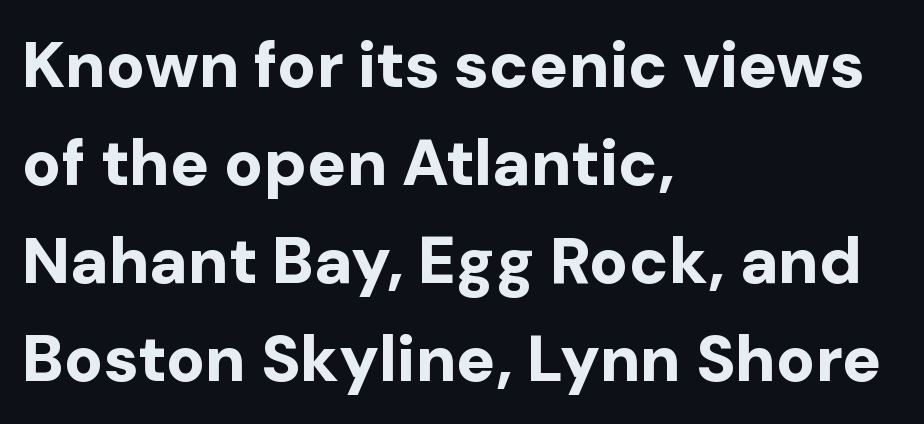
{"serif": "no", "italic": "no", "bold": "yes", "weight": "bold", "width": "normal", "stroke_contrast": "low", "x_height": "medium", "monospaced": "no", "underline": "no", "align": "left", "line_spacing": "normal", "line_spacing_ratio": 1.51, "letter_spacing": "normal", "letter_spacing_em": 0.0, "glyph_px": 65}
